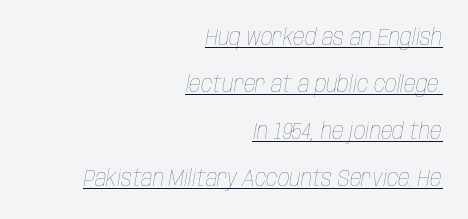
No extra tracking has been applied to these lines. The passage shown is underscored from start to finish. The characters are drawn with everyday or finer stroke widths. Slant detected: the letters are inclined. In CSS terms this would be text-align: right. Vertically, the passage feels expansive, rows floating well apart.
